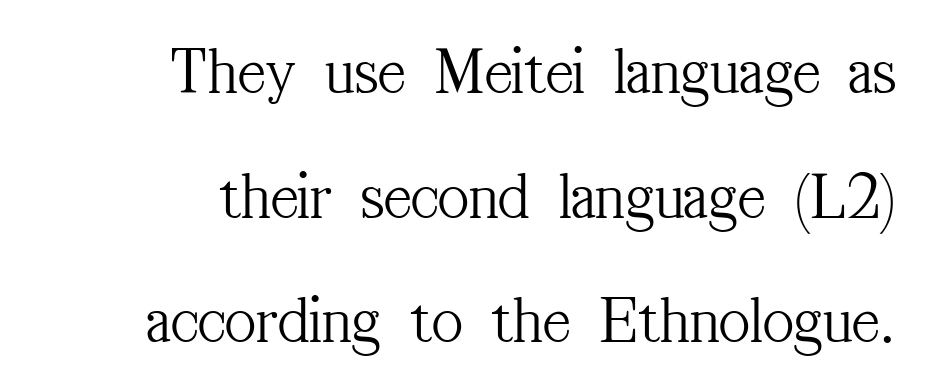
The image shows 67 px light, condensed serif type, upright; set right-aligned, line spacing 1.86x, normal letter spacing, not underlined; medium stroke contrast and a medium x-height.
